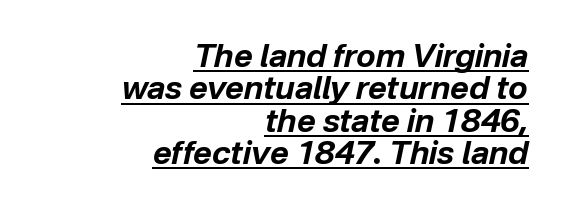
What's the leading like? Squeezed, with rows nearly overlapping. This is heavy type, rendered in bold. A typesetter would call this proportional, since set widths differ per character. Reading down the block, your eye finds every line finishing at a fixed right position. Each line of the rendering has a horizontal stroke beneath the glyphs. The face used here has a pronounced slope to its letters.
